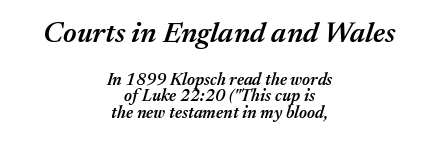
The image shows 29 px semibold type, italic (leaning right); set centered, tight line spacing (0.98x), normal letter spacing, not underlined; the first (top) block is 1.71x larger; medium stroke contrast and a medium x-height.
